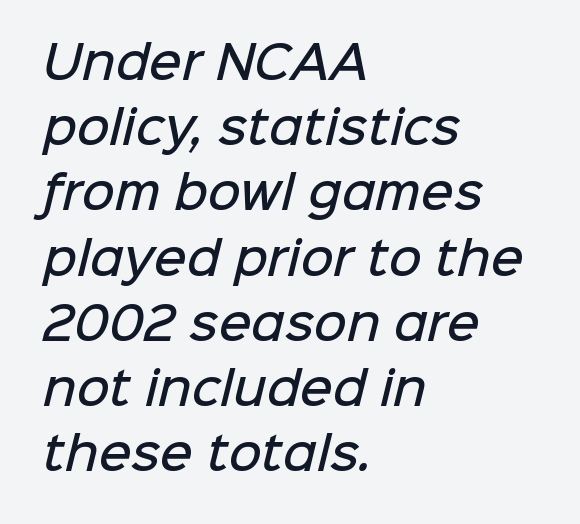
The typesetting leans somewhat heavy: a semibold. This rendering leaves character spacing at its baseline value. The space beneath each line is pristine and unruled. Notice how the passage keeps a crisp vertical edge on the left only.
